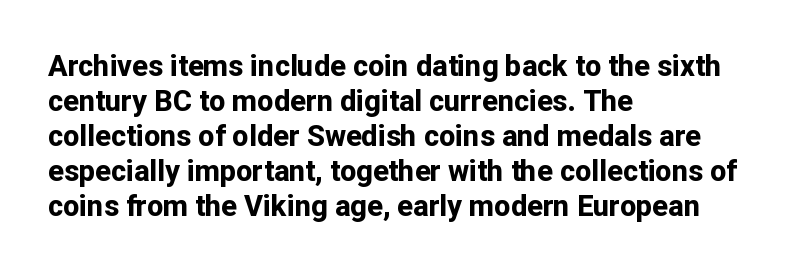
The image shows 29 px bold sans-serif type, upright; set left-aligned, line spacing 1.21x, normal letter spacing, not underlined; low stroke contrast and a medium x-height.
